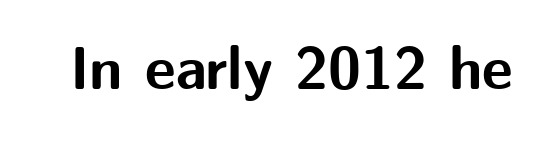
Note the varied advance widths — an 'i' is clearly narrower than an 'm'. The space beneath each line is pristine and unruled. Stroke thickness is high; the sample reads as a true bold. Glyph-to-glyph distance matches everyday printed text. You can tell from the bare stems that sans-serif type was used.
